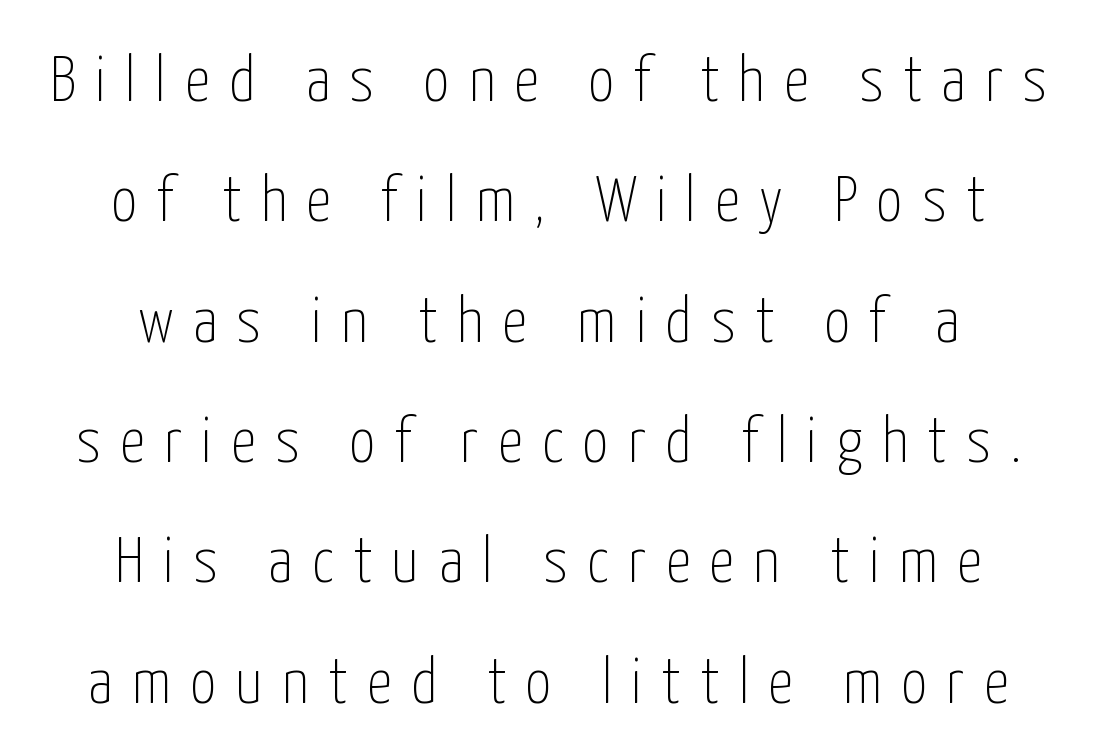
If you drew a line through each stem, it would be perfectly vertical. Someone cranked the tracking dial way up on this one. In CSS terms this would be text-align: center. Each stroke keeps to a modest, everyday thickness or less. Note the varied advance widths — an 'i' is clearly narrower than an 'm'.
